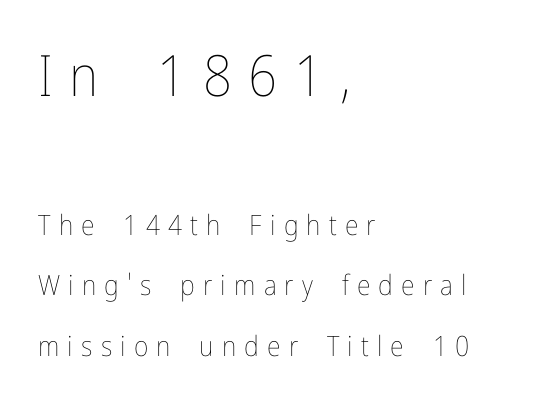
The rendering anchors every line to the left-hand side. Designer's note — italics off, roman on. Caption: expanded tracking, letters set apart. This block would shrink considerably if given ordinary leading; it's expanded now.
